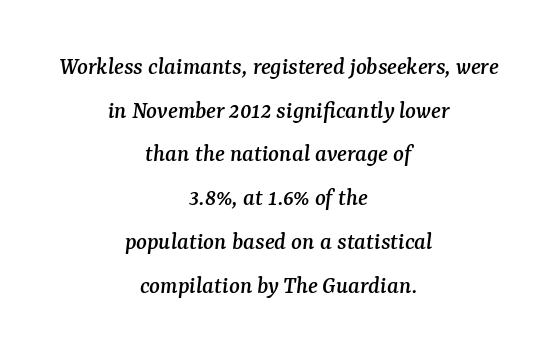
The paragraph has two soft edges and a firm central axis. The horizontal fit of the characters is conventional and even. The zone under the glyphs is completely vacant. Emphasis-style slanted type is in use.
